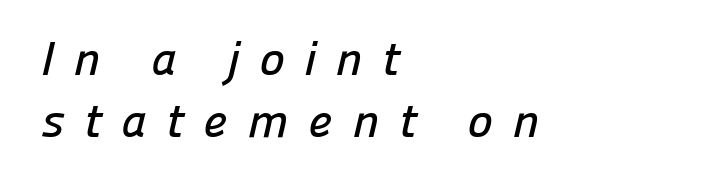
{"serif": "no", "width": "normal", "stroke_contrast": "low", "x_height": "medium", "monospaced": "no", "underline": "no", "align": "left", "line_spacing": "normal", "line_spacing_ratio": 1.3, "letter_spacing": "wide", "letter_spacing_em": 0.41, "glyph_px": 48}
